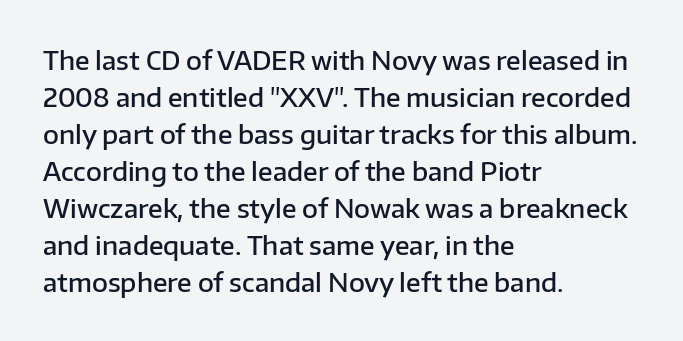
The image shows 26 px text type, upright; set left-aligned, normal line spacing (1.42x), normal letter spacing, not underlined.
